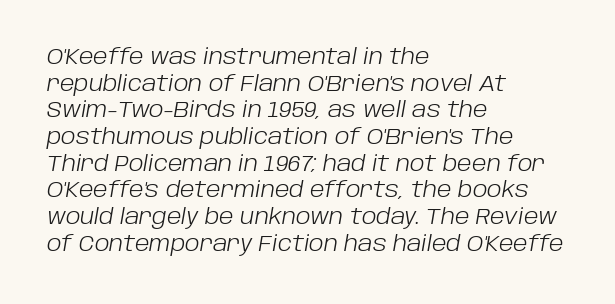
The image shows 21 px text type, italic (leaning right); set left-aligned, normal line spacing (1.27x), normal letter spacing, not underlined.
